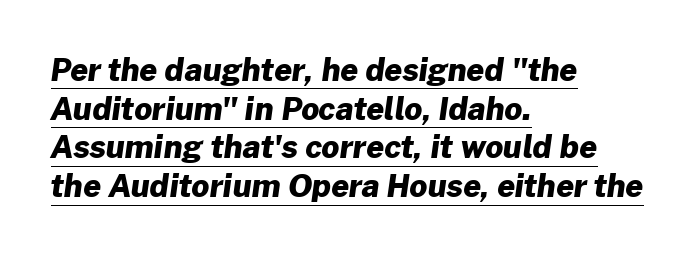
Q: Is the text bold? A: Yes.
Q: Is the typeface a serif or a sans-serif typeface? A: Sans-serif.
Q: Is the text underlined? A: Yes.
Q: How is the paragraph aligned? A: Left-aligned.
Q: Is the spacing between letters normal or unusually wide? A: Normal.
Q: Is the spacing between lines tight, normal or loose? A: Normal.
Q: Width (condensed, normal, or wide)? A: Normal.
Q: Stroke contrast? A: Low.
Q: x-height? A: Medium.
Q: Monospaced? A: No.
